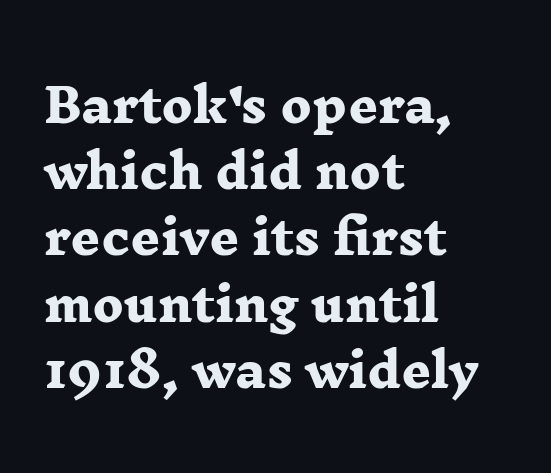
The letters advance in unequal steps, a hallmark of proportional type. Nobody drew a line under any word here. Notice how thick the strokes are: this is what a full bold looks like. Default kerning and tracking; the words read as compact shapes. Each new line begins a customary step beneath the previous one.
